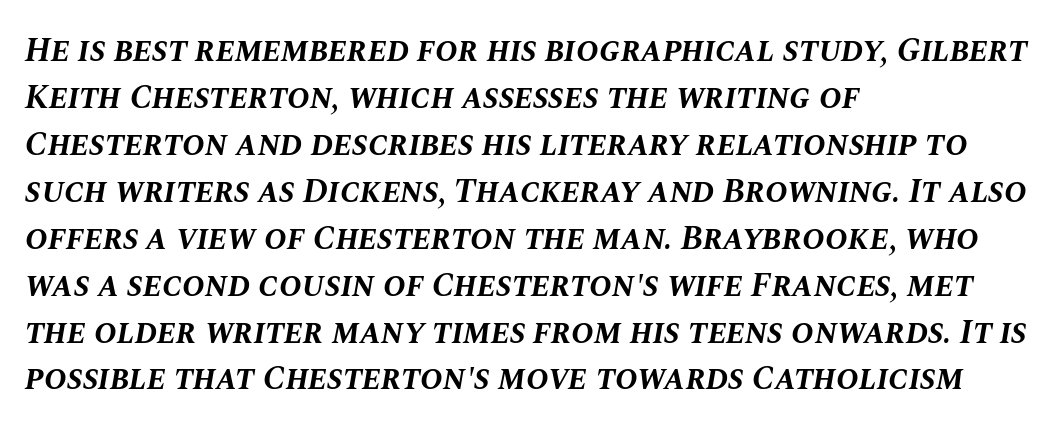
Q: Is the text bold? A: Yes.
Q: Is the text italic (slanted)? A: Yes, it leans right by about 10 degrees.
Q: Is the text underlined? A: No.
Q: How is the paragraph aligned? A: Left-aligned.
Q: Is the spacing between letters normal or unusually wide? A: Normal.
Q: Is the spacing between lines tight, normal or loose? A: Normal.
Q: Width (condensed, normal, or wide)? A: Normal.
Q: Stroke contrast? A: Medium.
Q: x-height? A: Large.
Q: Monospaced? A: No.
